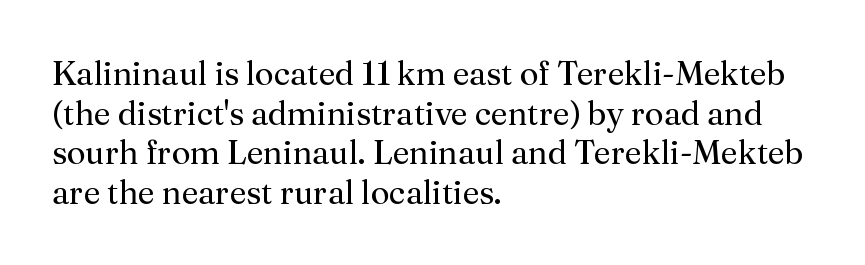
The image shows 33 px regular-weight serif type, upright; set left-aligned, line spacing 1.2x, normal letter spacing, not underlined; medium stroke contrast and a medium x-height.
